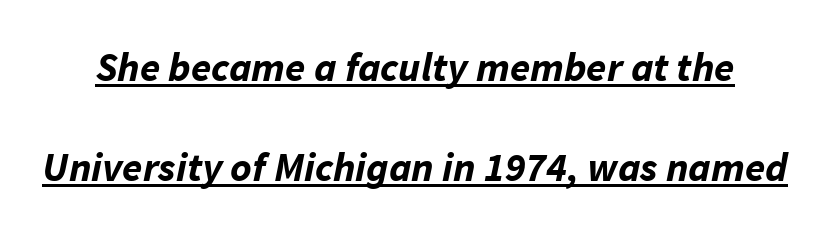
{"italic": "yes", "lean": "right", "slant_degrees": 11, "bold": "yes", "weight": "bold", "width": "normal", "stroke_contrast": "low", "x_height": "medium", "monospaced": "no", "underline": "yes", "line_spacing": "loose", "line_spacing_ratio": 2.43, "letter_spacing": "normal", "letter_spacing_em": 0.0, "glyph_px": 41}
